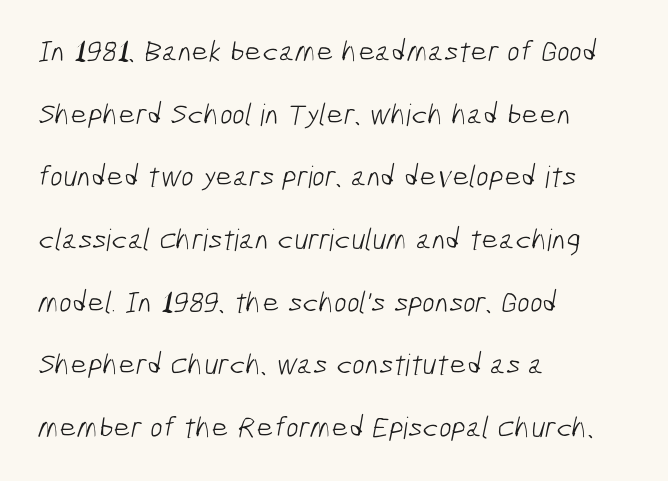
Q: Is the text bold? A: No.
Q: Is the typeface a serif or a sans-serif typeface? A: Sans-serif.
Q: Is the text underlined? A: No.
Q: How is the paragraph aligned? A: Left-aligned.
Q: Is the spacing between letters normal or unusually wide? A: Normal.
Q: Is the spacing between lines tight, normal or loose? A: Loose.
Q: Width (condensed, normal, or wide)? A: Condensed.
Q: Stroke contrast? A: Low.
Q: x-height? A: Medium.
Q: Monospaced? A: No.
